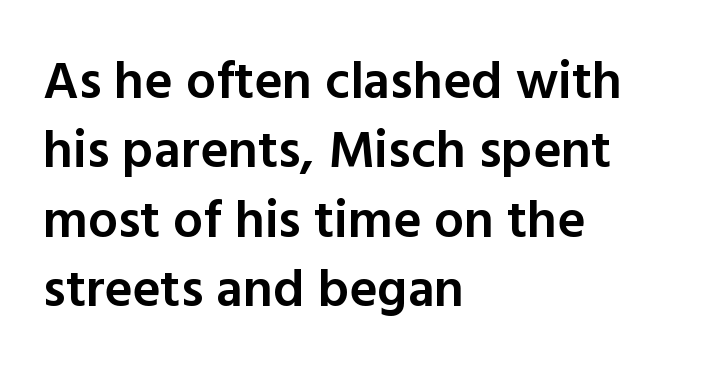
The tracking reads as untouched default to a designer's eye. If you drew a line through each stem, it would be perfectly vertical. The ragged edge is on the right, which tells us the setting is flush left. Honestly, the row spacing looks completely unremarkable.
